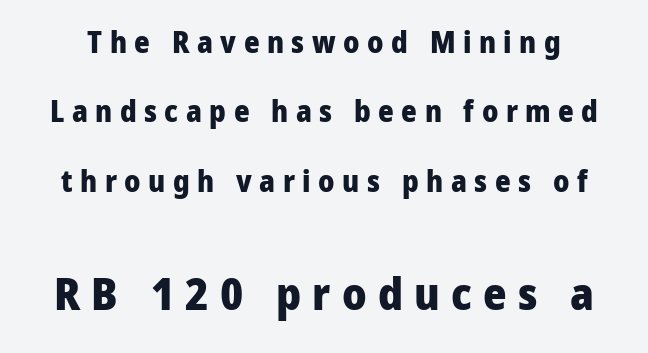
Baseline-to-baseline distance is far greater than the letter height. The letters are bold, with thick, heavy strokes. Serifs: no, the terminals of the letterforms are clean. You could not count columns in this text — the font is proportionally spaced. The rendering inserts visible extra space after every character. Two sizes are in play, and the larger belongs to the second block.
